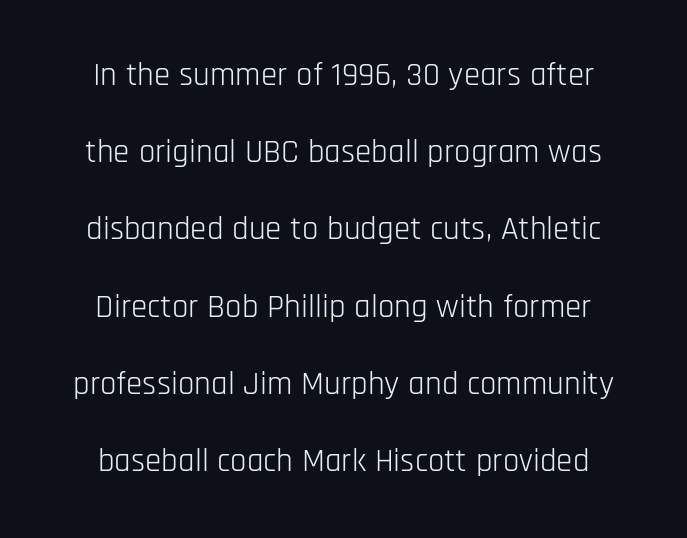
This is roman type, the default non-slanted kind. These lines are rendered in a variable-pitch font. If you measured baseline to baseline, you'd find a long distance. The typesetting does not lean heavy: it is not bold. Between one letter and the next there's only the usual sliver of space.
